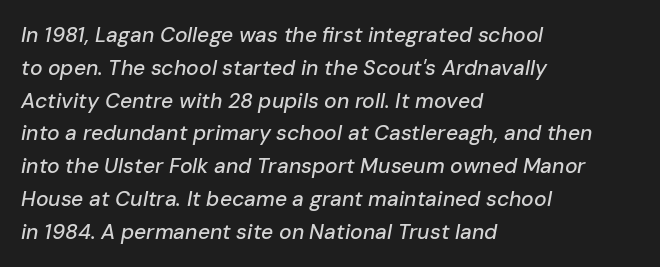
The foot of each line stays bare and open. Visually the block forms a straight wall on the left and a jagged coastline on the right. Compared with typical paragraphs, the rows here are spaced about the same. The font's italic variant was chosen for this text.
